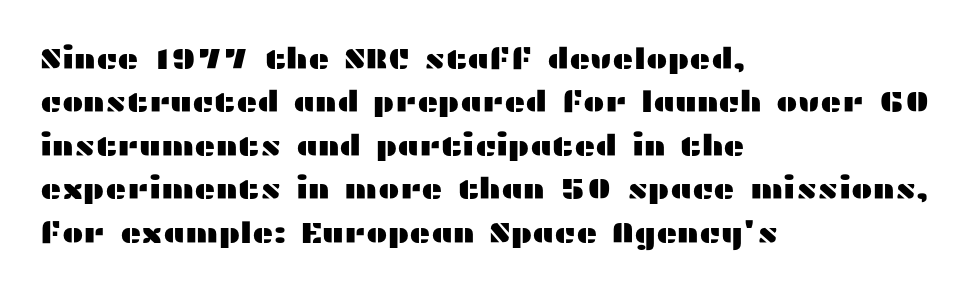
{"serif": "no", "italic": "no", "width": "wide", "stroke_contrast": "medium", "x_height": "medium", "monospaced": "no", "underline": "no", "align": "left", "line_spacing": "normal", "line_spacing_ratio": 1.5, "letter_spacing": "normal", "letter_spacing_em": 0.0, "glyph_px": 29}
